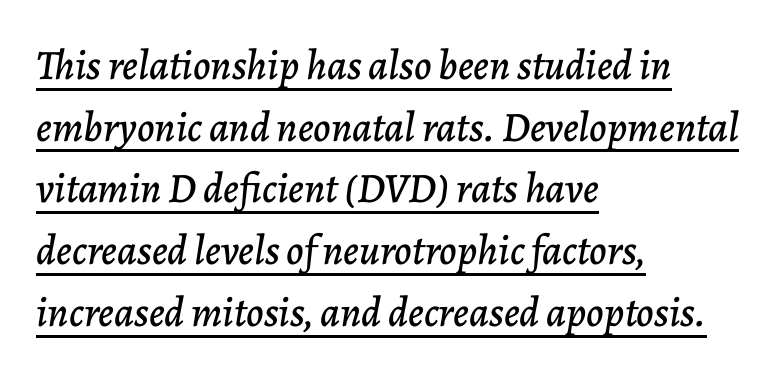
Q: Is the text italic (slanted)? A: Yes, it leans right by about 7 degrees.
Q: Is the text underlined? A: Yes.
Q: How is the paragraph aligned? A: Left-aligned.
Q: Is the spacing between letters normal or unusually wide? A: Normal.
Q: Is the spacing between lines tight, normal or loose? A: Normal.
Q: Width (condensed, normal, or wide)? A: Normal.
Q: Stroke contrast? A: Low.
Q: x-height? A: Medium.
Q: Monospaced? A: No.
